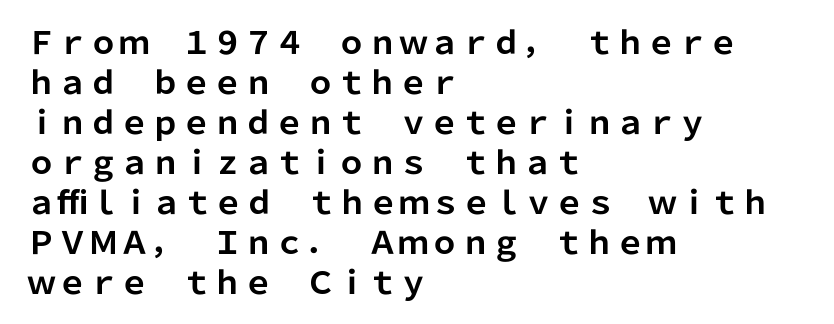
On the weight axis this lands at bold, roughly 700. What's the leading like? Ordinary, nothing unusual. Nope, no serifs anywhere on these letters. Casual observation: everything's shoved over to the left. Note the varied advance widths — an 'i' is clearly narrower than an 'm'. Clear beneath every line of the passage.
